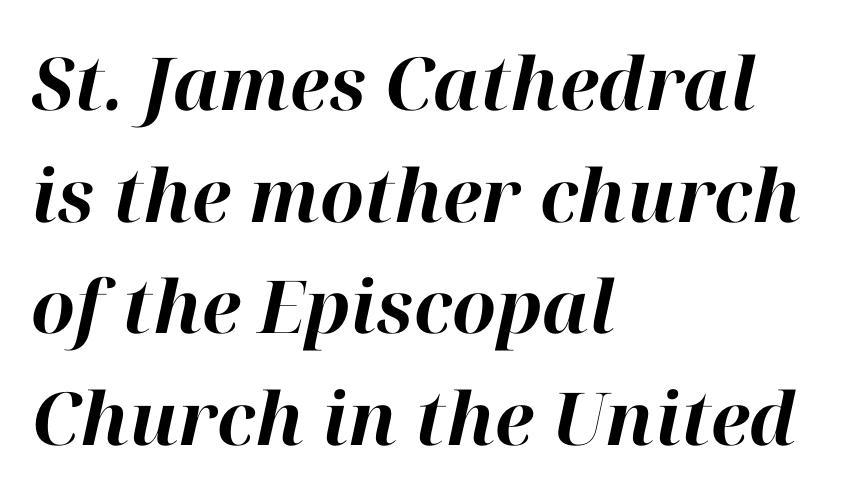
Q: Is the text bold? A: Yes.
Q: Is the text italic (slanted)? A: Yes, it leans right by about 12 degrees.
Q: Is the text underlined? A: No.
Q: How is the paragraph aligned? A: Left-aligned.
Q: Is the spacing between letters normal or unusually wide? A: Normal.
Q: Is the spacing between lines tight, normal or loose? A: Normal.
Q: Width (condensed, normal, or wide)? A: Normal.
Q: Stroke contrast? A: High.
Q: x-height? A: Medium.
Q: Monospaced? A: No.
